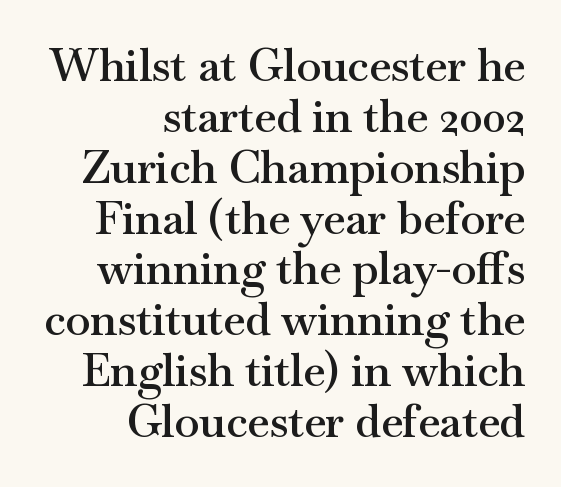
{"serif": "yes", "italic": "no", "bold": "semi", "weight": "semibold", "width": "wide", "stroke_contrast": "medium", "x_height": "small", "monospaced": "no", "underline": "no", "align": "right", "line_spacing": "tight", "line_spacing_ratio": 1.13, "letter_spacing": "normal", "letter_spacing_em": 0.0, "glyph_px": 45}
